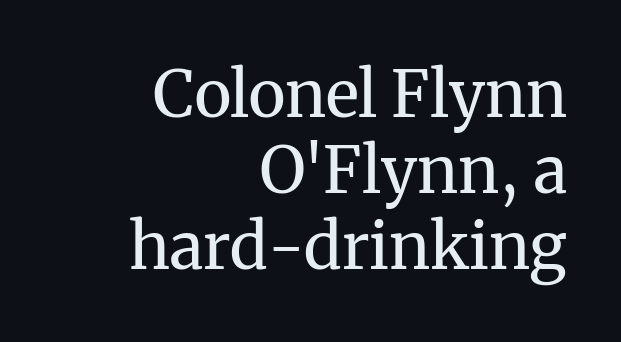
The image shows 64 px regular-weight serif type, upright; set right-aligned, line spacing 1.19x, normal letter spacing, not underlined; medium stroke contrast and a medium x-height.
